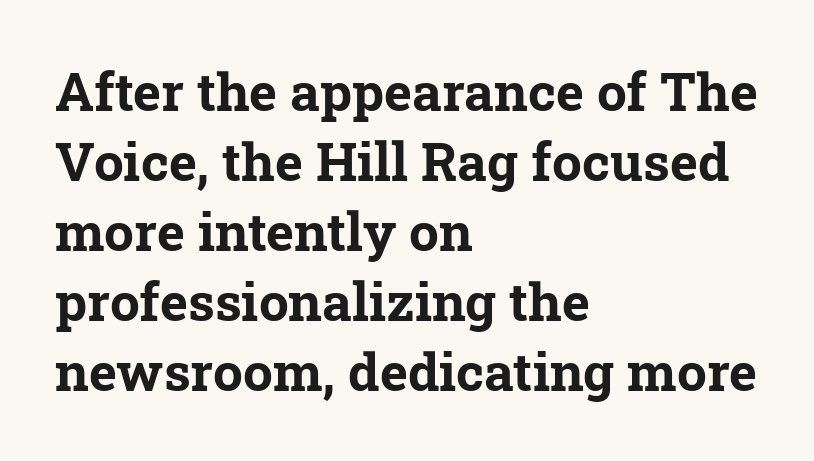
Leading: standard. The glyphs have the mass of a bold cut. These lines keep a tight, regular rhythm from letter to letter. Line beginnings align vertically; line endings do not.
